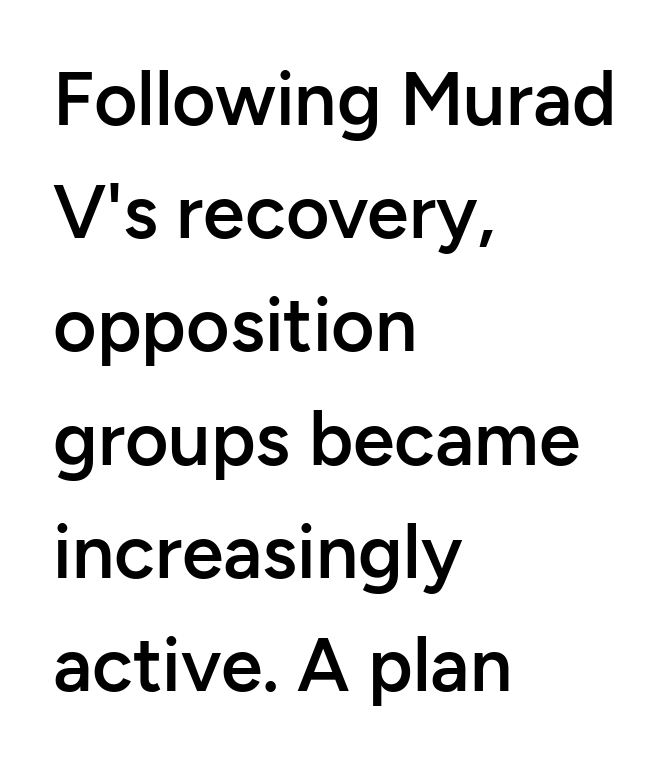
Nope, not italic — everything's standing straight. Plain, unruled lines of type. The glyphs have the mass of a demibold cut, below bold. Character widths vary here, with narrow letters taking less room than wide ones. Students, observe: this is what conventionally led text looks like. Glyph-to-glyph distance matches everyday printed text.
